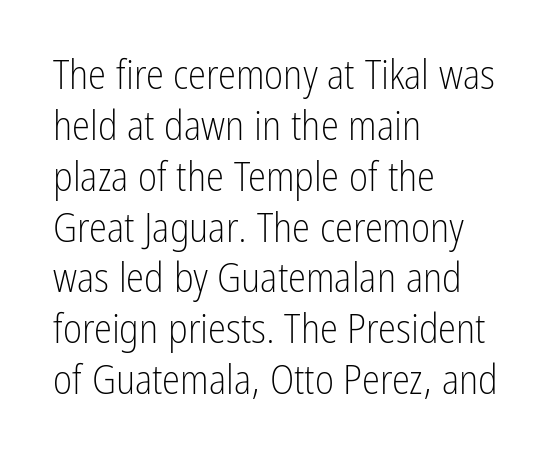
I'd call this a sans setting — the letters go barefoot. A typesetter would call this proportional, since set widths differ per character. Stems and bowls with no extra thickness — not bold. The letterforms sit shoulder to shoulder at normal distance.
